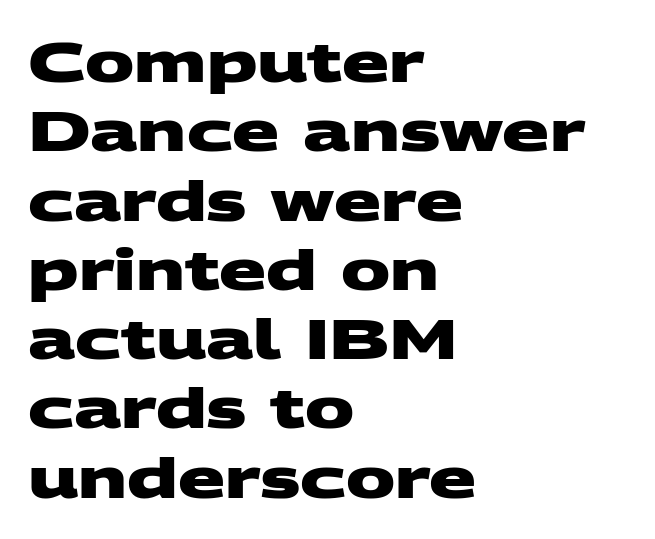
Q: Is the text bold? A: Yes.
Q: Is the typeface a serif or a sans-serif typeface? A: Sans-serif.
Q: Is the text underlined? A: No.
Q: How is the paragraph aligned? A: Left-aligned.
Q: Is the spacing between letters normal or unusually wide? A: Normal.
Q: Is the spacing between lines tight, normal or loose? A: Normal.
Q: Width (condensed, normal, or wide)? A: Wide.
Q: Stroke contrast? A: Medium.
Q: x-height? A: Large.
Q: Monospaced? A: No.
